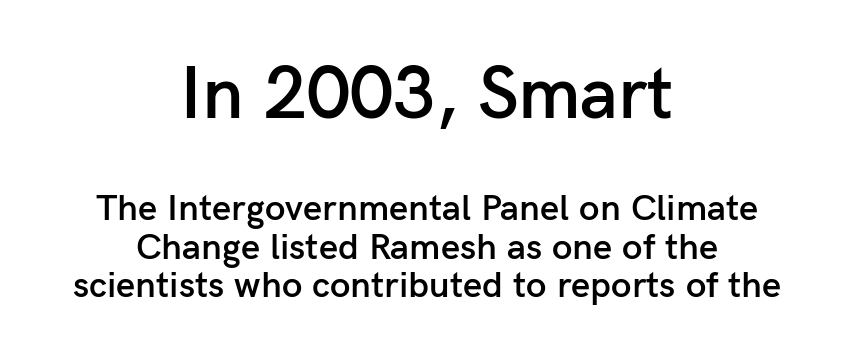
Q: Is the text bold? A: Semi-bold.
Q: Is the text italic (slanted)? A: No, it is upright.
Q: Is the typeface a serif or a sans-serif typeface? A: Sans-serif.
Q: Is the text underlined? A: No.
Q: How is the paragraph aligned? A: Centered.
Q: Is the spacing between letters normal or unusually wide? A: Normal.
Q: Is the spacing between lines tight, normal or loose? A: Tight.
Q: Which block of text is set in a larger size, the first (top) or the second (bottom)? A: The first (top) one.
Q: Width (condensed, normal, or wide)? A: Normal.
Q: Stroke contrast? A: Low.
Q: x-height? A: Medium.
Q: Monospaced? A: No.
